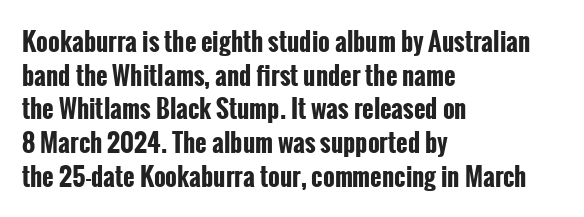
Q: Is the text bold? A: Yes.
Q: Is the text italic (slanted)? A: No, it is upright.
Q: Is the text underlined? A: No.
Q: How is the paragraph aligned? A: Left-aligned.
Q: Is the spacing between letters normal or unusually wide? A: Normal.
Q: Is the spacing between lines tight, normal or loose? A: Normal.
